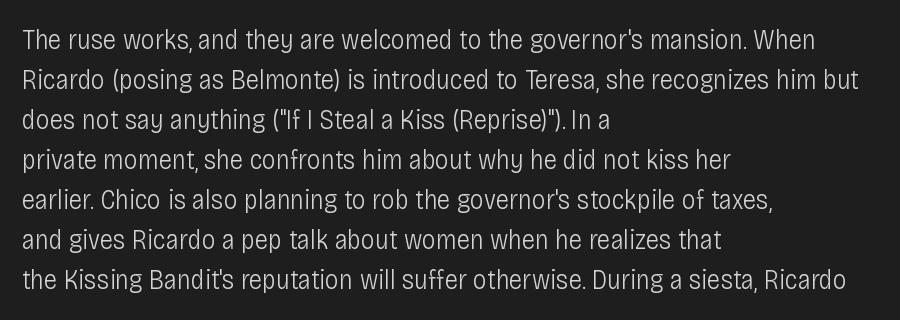
The image shows 28 px light, condensed sans-serif type, upright; set left-aligned, normal line spacing (1.43x), normal letter spacing, not underlined; low stroke contrast and a large x-height.
